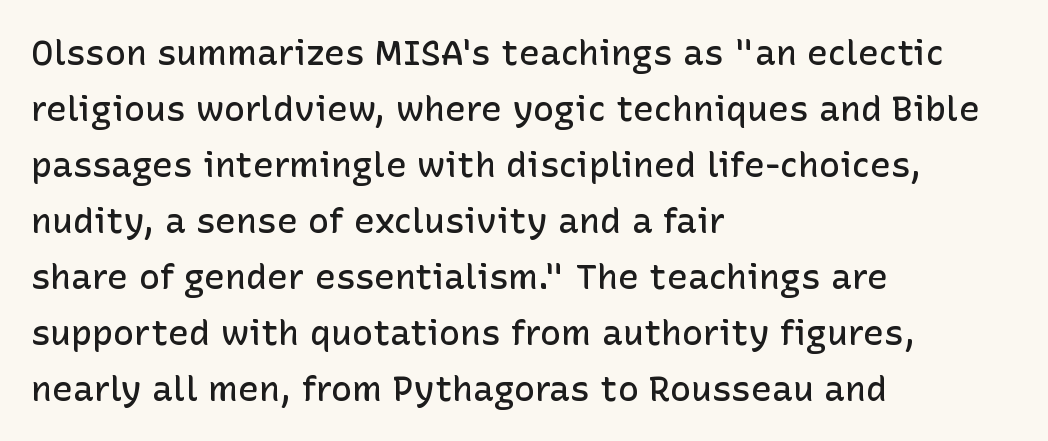
This rendering features lettering with no underline. This is roman type, the default non-slanted kind. Caption: multi-line text, flush left, ragged right. Nobody touched the tracking dial on this one.
